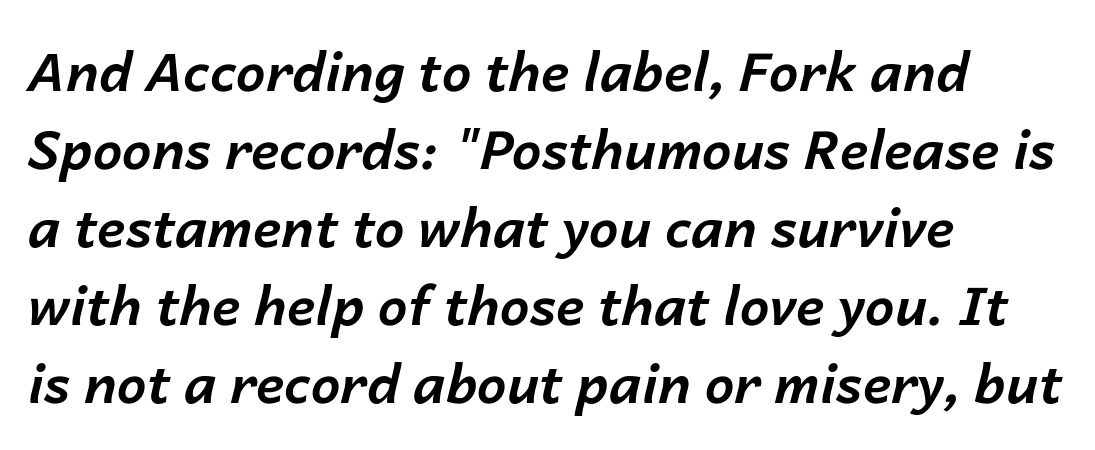
Q: Is the text bold? A: Yes.
Q: Is the text italic (slanted)? A: Yes, it leans right by about 14 degrees.
Q: Is the text underlined? A: No.
Q: How is the paragraph aligned? A: Left-aligned.
Q: Is the spacing between letters normal or unusually wide? A: Normal.
Q: Is the spacing between lines tight, normal or loose? A: Normal.
Q: Width (condensed, normal, or wide)? A: Normal.
Q: Stroke contrast? A: Low.
Q: x-height? A: Medium.
Q: Monospaced? A: No.
